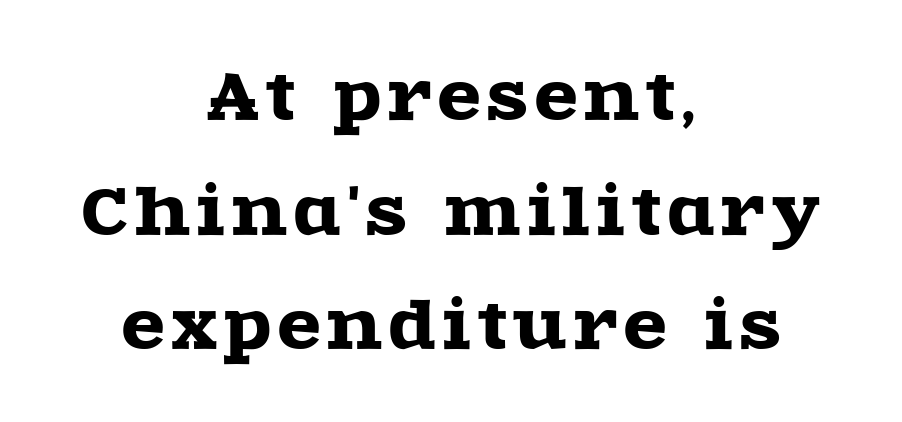
This is the regular roman posture of the typeface. The passage is arranged like a title page — every line centered. Descenders are the only things crossing below the line. Serifs: yes, visible at the terminals of the letterforms. The rendering uses natural spacing where letterforms have individual widths.
